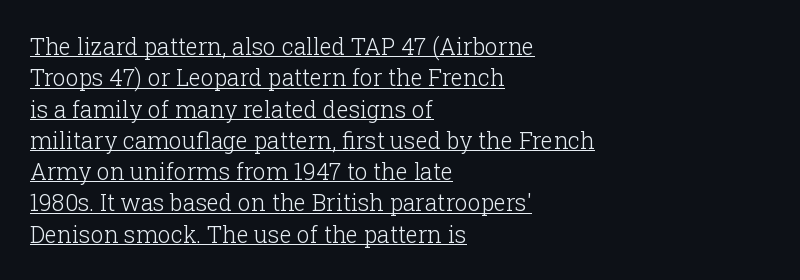
The image shows 23 px text type, upright; set left-aligned, normal line spacing (1.36x), normal letter spacing, underlined.
